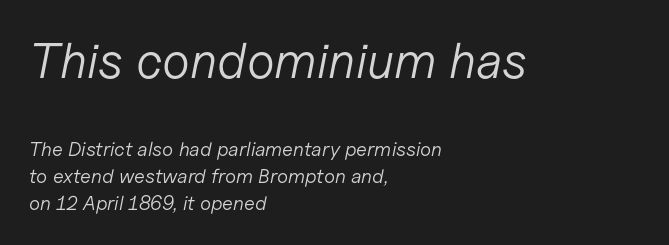
{"italic": "yes", "lean": "right", "slant_degrees": 11, "bold": "no", "weight": "light", "width": "normal", "stroke_contrast": "low", "x_height": "medium", "monospaced": "no", "underline": "no", "align": "left", "line_spacing": "normal", "line_spacing_ratio": 1.35, "letter_spacing": "normal", "letter_spacing_em": 0.0, "larger_block": "first", "size_ratio": 2.5, "glyph_px": 50}
